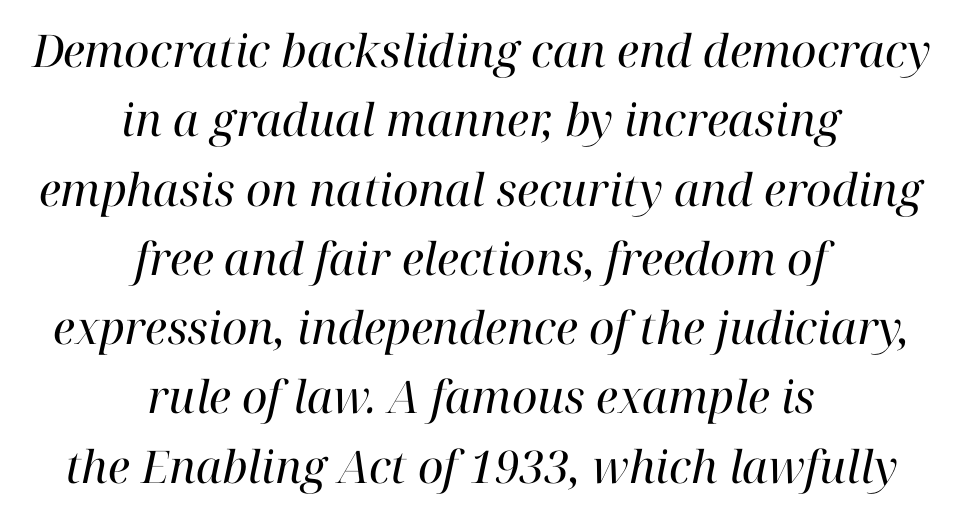
Q: Is the text bold? A: No.
Q: Is the text italic (slanted)? A: Yes, it leans right by about 12 degrees.
Q: Is the typeface a serif or a sans-serif typeface? A: Serif.
Q: Is the text underlined? A: No.
Q: How is the paragraph aligned? A: Centered.
Q: Is the spacing between letters normal or unusually wide? A: Normal.
Q: Is the spacing between lines tight, normal or loose? A: Normal.
Q: Width (condensed, normal, or wide)? A: Normal.
Q: Stroke contrast? A: High.
Q: x-height? A: Medium.
Q: Monospaced? A: No.
